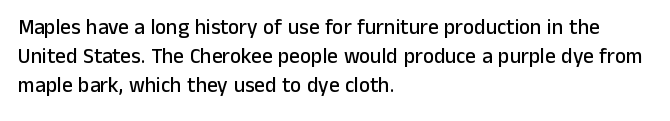
Q: Is the text italic (slanted)? A: No, it is upright.
Q: Is the text underlined? A: No.
Q: How is the paragraph aligned? A: Left-aligned.
Q: Is the spacing between letters normal or unusually wide? A: Normal.
Q: Is the spacing between lines tight, normal or loose? A: Normal.
